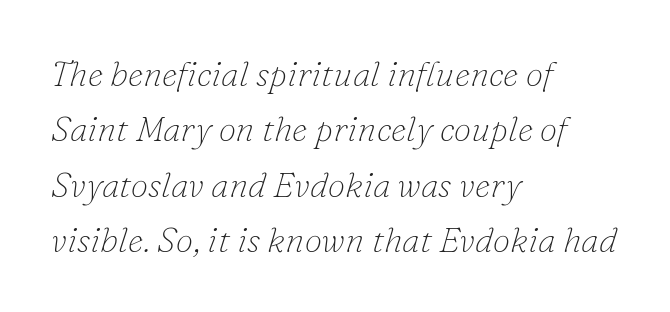
The image shows 35 px thin serif type, italic (leaning right); set left-aligned, normal line spacing (1.58x), normal letter spacing, not underlined; low stroke contrast and a small x-height.
